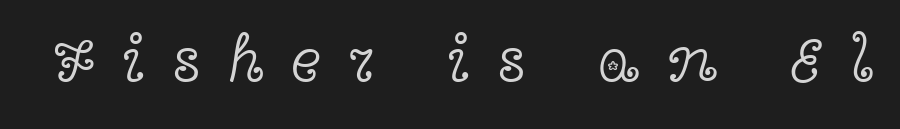
The image shows 65 px light, wide serif type; set unusually wide letter spacing (+0.41 em), not underlined; a medium x-height.
